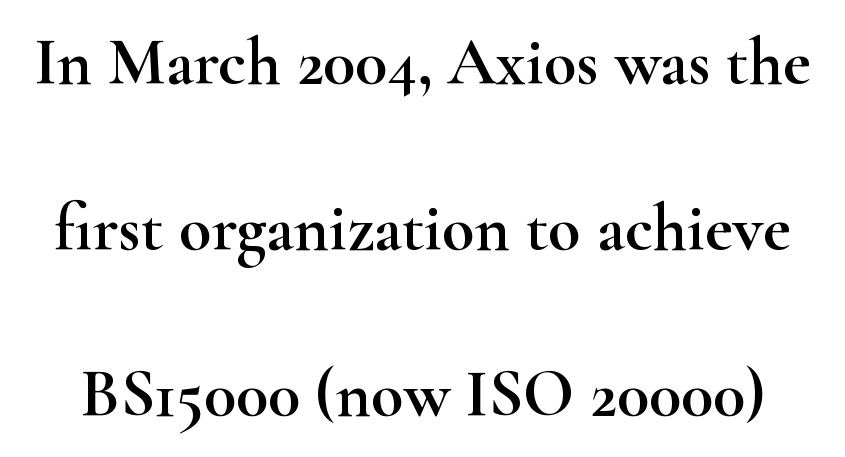
{"serif": "yes", "italic": "no", "width": "wide", "stroke_contrast": "high", "x_height": "small", "monospaced": "no", "underline": "no", "line_spacing": "loose", "line_spacing_ratio": 2.48, "letter_spacing": "normal", "letter_spacing_em": 0.0, "glyph_px": 67}
